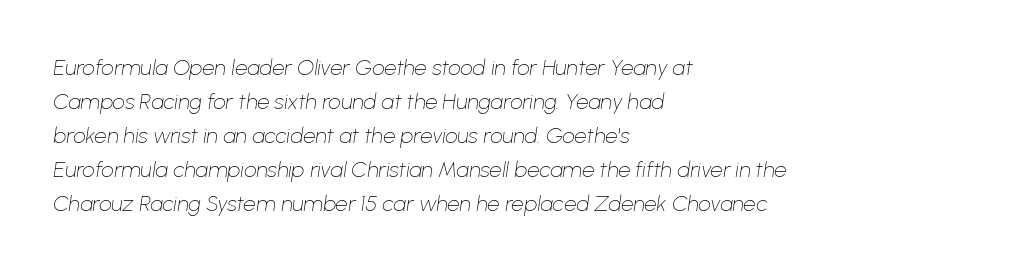
Q: Is the text bold? A: No.
Q: Is the text italic (slanted)? A: Yes, it leans right by about 8 degrees.
Q: Is the text underlined? A: No.
Q: How is the paragraph aligned? A: Left-aligned.
Q: Is the spacing between letters normal or unusually wide? A: Normal.
Q: Is the spacing between lines tight, normal or loose? A: Normal.
